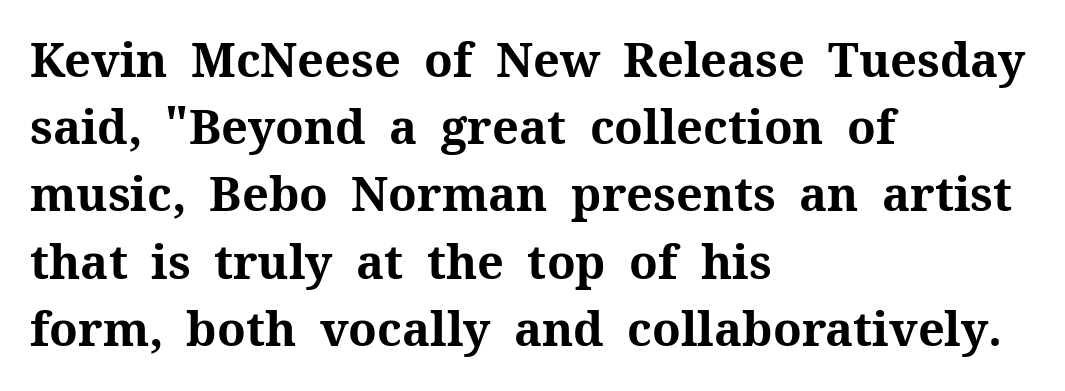
Q: Is the text bold? A: Yes.
Q: Is the text italic (slanted)? A: No, it is upright.
Q: Is the typeface a serif or a sans-serif typeface? A: Serif.
Q: Is the text underlined? A: No.
Q: How is the paragraph aligned? A: Left-aligned.
Q: Is the spacing between letters normal or unusually wide? A: Normal.
Q: Is the spacing between lines tight, normal or loose? A: Normal.
Q: Width (condensed, normal, or wide)? A: Normal.
Q: Stroke contrast? A: Medium.
Q: x-height? A: Medium.
Q: Monospaced? A: No.
